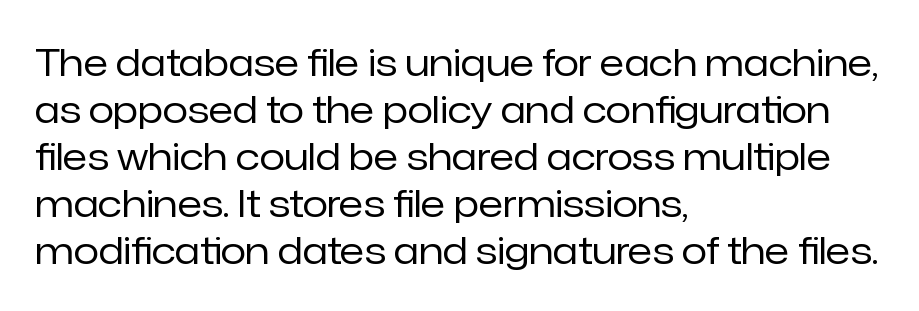
The image shows 37 px regular-weight sans-serif type, upright; set left-aligned, normal line spacing (1.27x), normal letter spacing, not underlined; low stroke contrast and a medium x-height.
